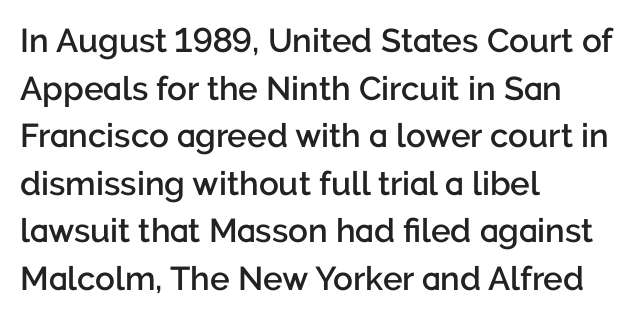
The image shows 33 px semibold sans-serif type, upright; set left-aligned, normal line spacing (1.44x), normal letter spacing, not underlined; low stroke contrast and a medium x-height.
